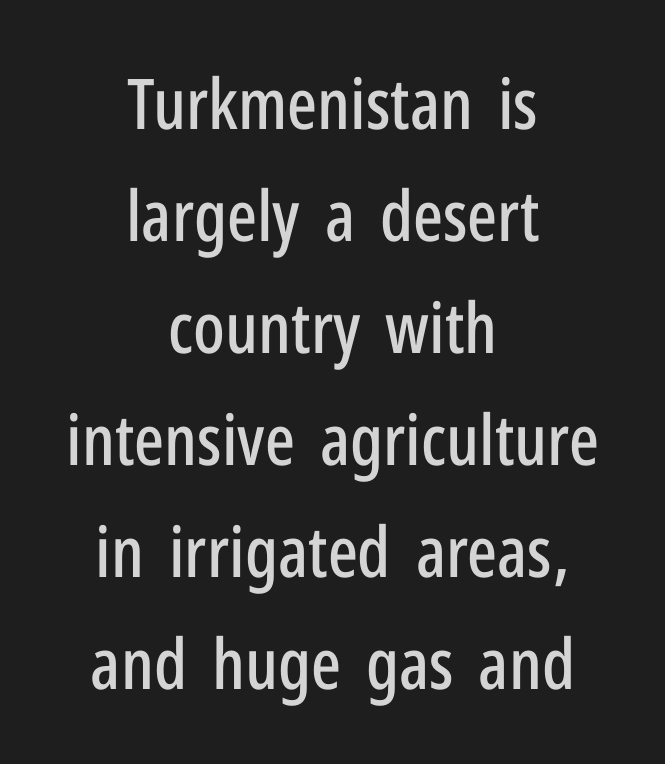
The image shows 70 px condensed sans-serif type, upright; set centered, normal line spacing (1.6x), normal letter spacing, not underlined; low stroke contrast and a medium x-height.
